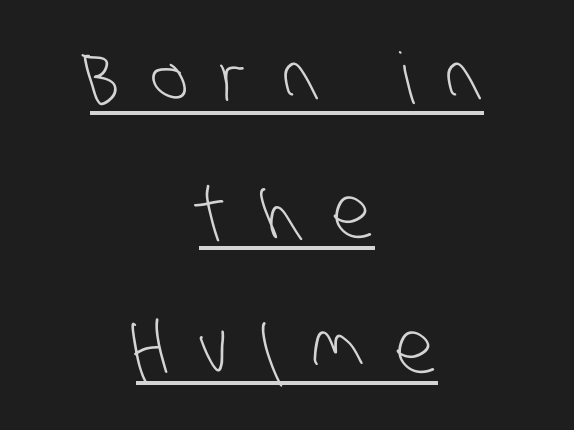
{"serif": "no", "bold": "no", "weight": "light", "width": "condensed", "stroke_contrast": "low", "x_height": "large", "monospaced": "no", "underline": "yes", "align": "center", "line_spacing": "loose", "line_spacing_ratio": 1.9, "letter_spacing": "wide", "letter_spacing_em": 0.46, "glyph_px": 71}
